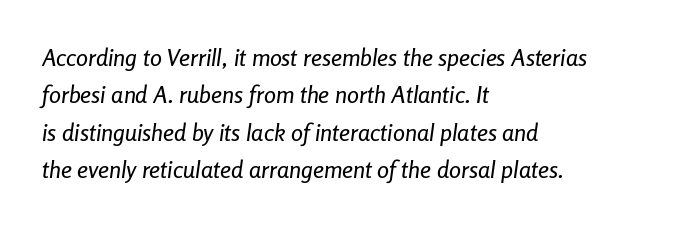
The rendering uses a moderate line-height, typical for paragraphs. Underlining? Definitely not there. Tall strokes in this sample are angled rather than plumb. Left-aligned paragraph, ragged on the right. Tracking value appears to be zero — textbook default spacing.
